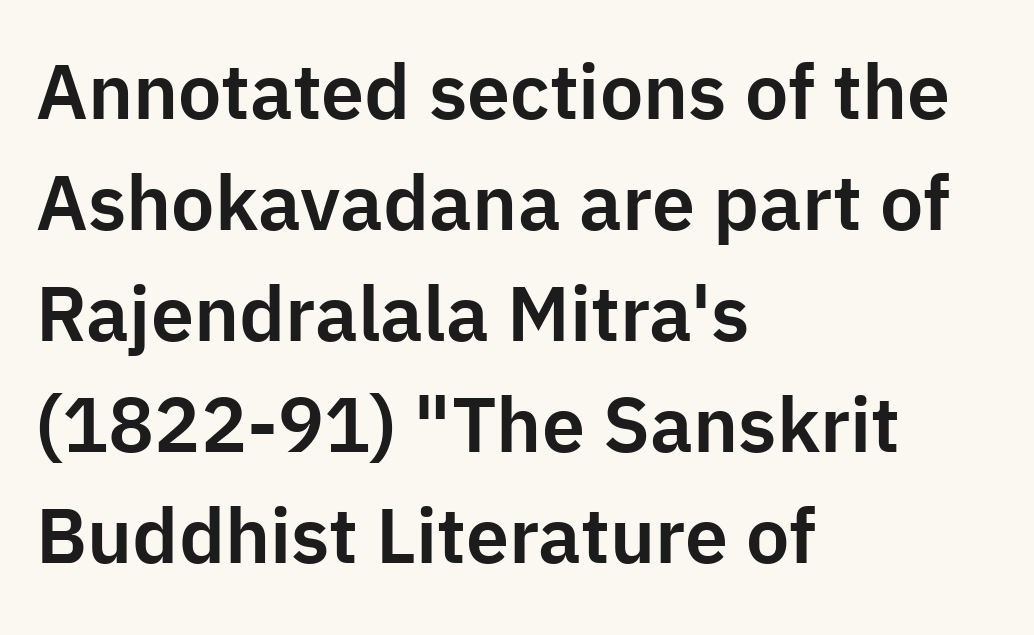
{"serif": "no", "italic": "no", "width": "normal", "stroke_contrast": "low", "x_height": "medium", "monospaced": "no", "underline": "no", "align": "left", "line_spacing": "normal", "line_spacing_ratio": 1.44, "letter_spacing": "normal", "letter_spacing_em": 0.0, "glyph_px": 77}
